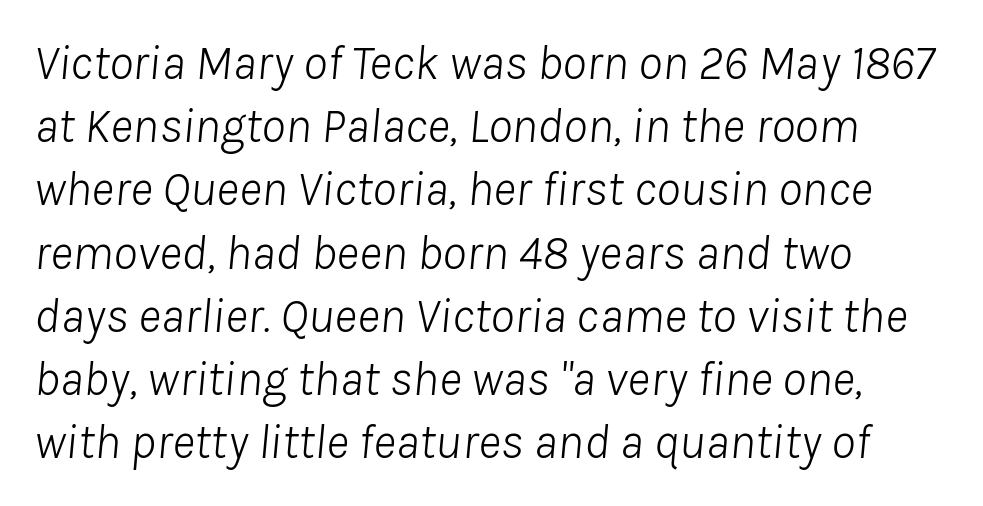
{"italic": "yes", "lean": "right", "slant_degrees": 8, "bold": "no", "weight": "light", "width": "normal", "stroke_contrast": "low", "x_height": "medium", "monospaced": "no", "underline": "no", "align": "left", "line_spacing": "normal", "line_spacing_ratio": 1.29, "letter_spacing": "normal", "letter_spacing_em": 0.0, "glyph_px": 49}
